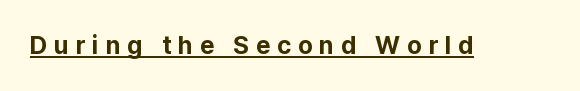
Q: Is the text bold? A: Yes.
Q: Is the text italic (slanted)? A: No, it is upright.
Q: Is the text underlined? A: Yes.
Q: Is the spacing between letters normal or unusually wide? A: Unusually wide.
